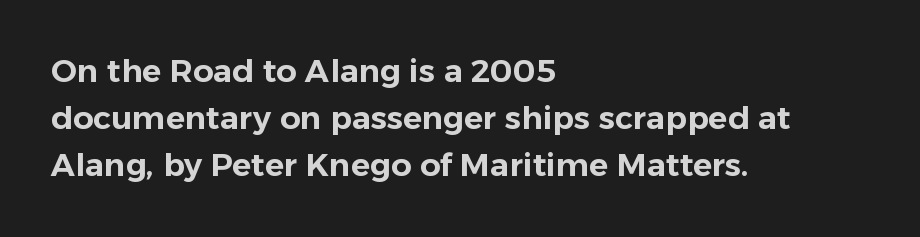
Each word holds together tightly as a unit, with standard inter-letter gaps. Nope, not italic — everything's standing straight. Lines of text with bare space underneath. A typesetter would call this leading conventional body-copy spacing. Stroke terminals: plain, sans-serif. Where is the straight margin? On the left.
